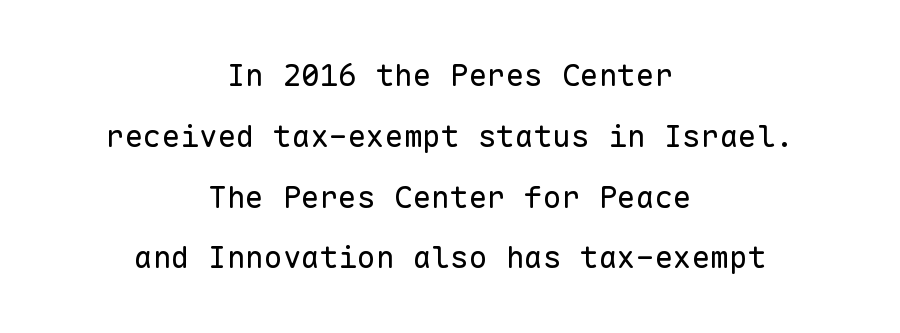
The image shows 31 px regular-weight sans-serif type, upright, monospaced; set centered, loose line spacing (1.96x), normal letter spacing, not underlined; low stroke contrast and a medium x-height.
